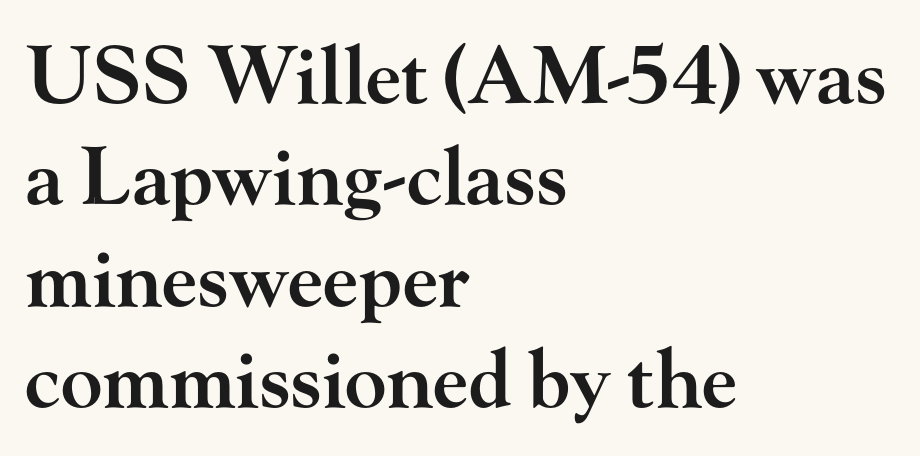
The image shows 78 px semibold, wide serif type, upright; set left-aligned, normal line spacing (1.3x), normal letter spacing, not underlined; high stroke contrast and a small x-height.
